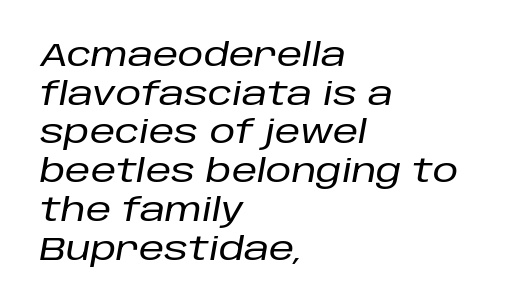
Caption: standard tracking, unaltered. Where is the straight margin? On the left. A bare baseline throughout the passage. Emphasis-style slanted type is in use. Note the varied advance widths — an 'i' is clearly narrower than an 'm'.
